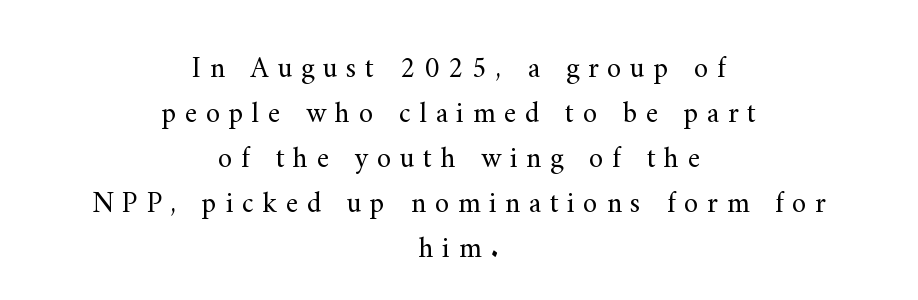
Q: Is the text bold? A: No.
Q: Is the text italic (slanted)? A: No, it is upright.
Q: Is the typeface a serif or a sans-serif typeface? A: Serif.
Q: Is the text underlined? A: No.
Q: How is the paragraph aligned? A: Centered.
Q: Is the spacing between letters normal or unusually wide? A: Unusually wide.
Q: Is the spacing between lines tight, normal or loose? A: Normal.
Q: Width (condensed, normal, or wide)? A: Normal.
Q: Stroke contrast? A: Medium.
Q: x-height? A: Small.
Q: Monospaced? A: No.
